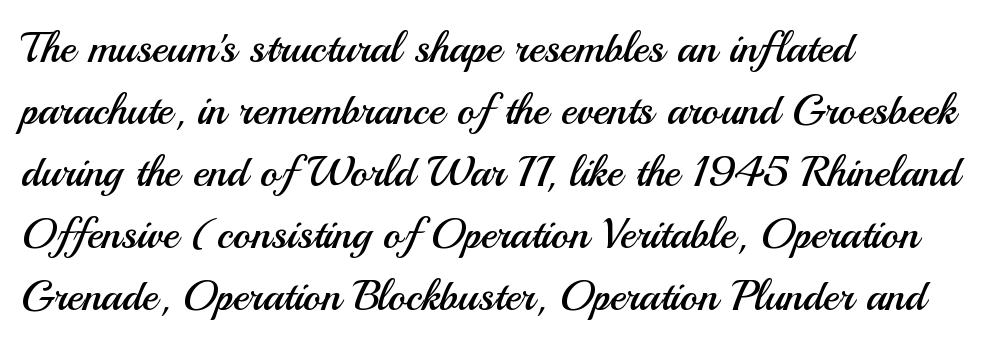
{"serif": "no", "bold": "no", "weight": "regular", "width": "normal", "stroke_contrast": "medium", "x_height": "small", "monospaced": "no", "underline": "no", "align": "left", "line_spacing": "normal", "line_spacing_ratio": 1.44, "letter_spacing": "normal", "letter_spacing_em": 0.0, "glyph_px": 43}
